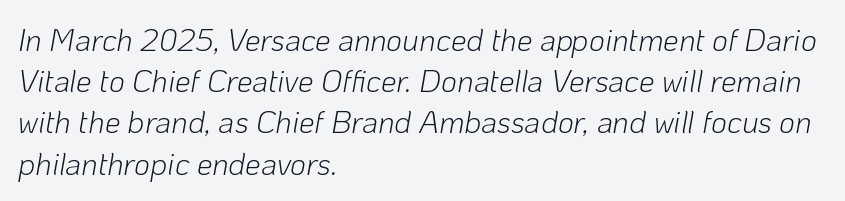
The image shows 31 px light type, italic (leaning right); set left-aligned, normal line spacing (1.33x), normal letter spacing, not underlined; low stroke contrast and a medium x-height.
